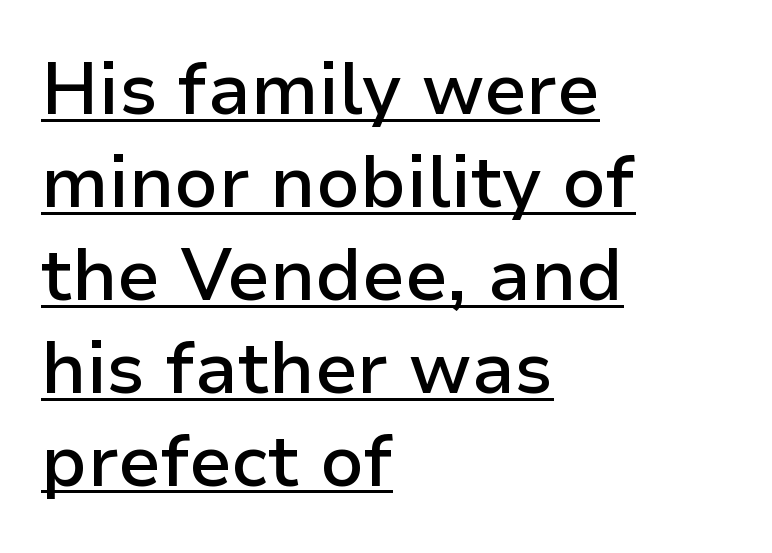
Short note: letters normally spaced. The face used here is a sans, in the tradition of grotesques and geometrics. The letters are semibold — heavier than regular but short of a full bold. Italic? Not at all — the glyphs are vertical. Quick note: interline space is typical.
